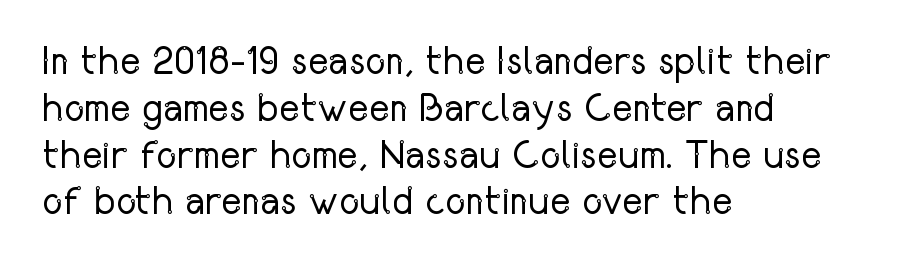
The image shows 39 px regular-weight, condensed sans-serif type, upright; set left-aligned, line spacing 1.2x, normal letter spacing, not underlined; low stroke contrast and a medium x-height.
